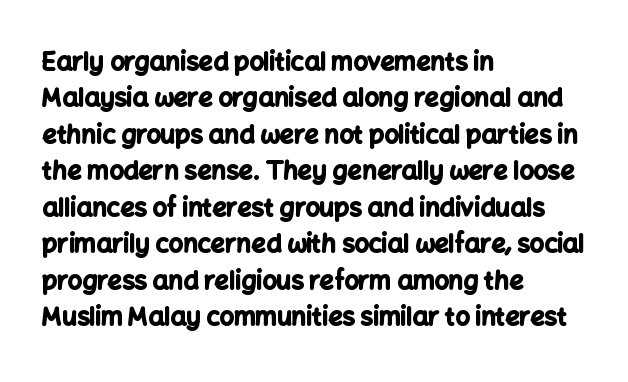
Q: Is the text bold? A: Yes.
Q: Is the text italic (slanted)? A: No, it is upright.
Q: Is the text underlined? A: No.
Q: How is the paragraph aligned? A: Left-aligned.
Q: Is the spacing between letters normal or unusually wide? A: Normal.
Q: Is the spacing between lines tight, normal or loose? A: Normal.
